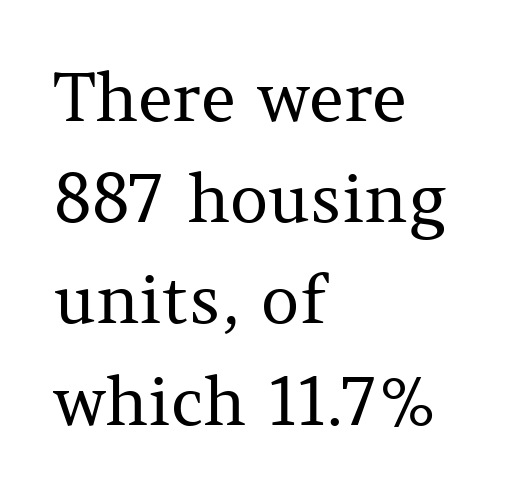
The passage shown is typed in a proportional face where columns would drift. The letters look calm and open, with moderate or lighter stems. Does the type have serifs? Yes, each stem ends in a small foot. A roman cut, with each character standing at attention. Underline: absent. Look at the tracking — it's just the regular setting, nothing added.
